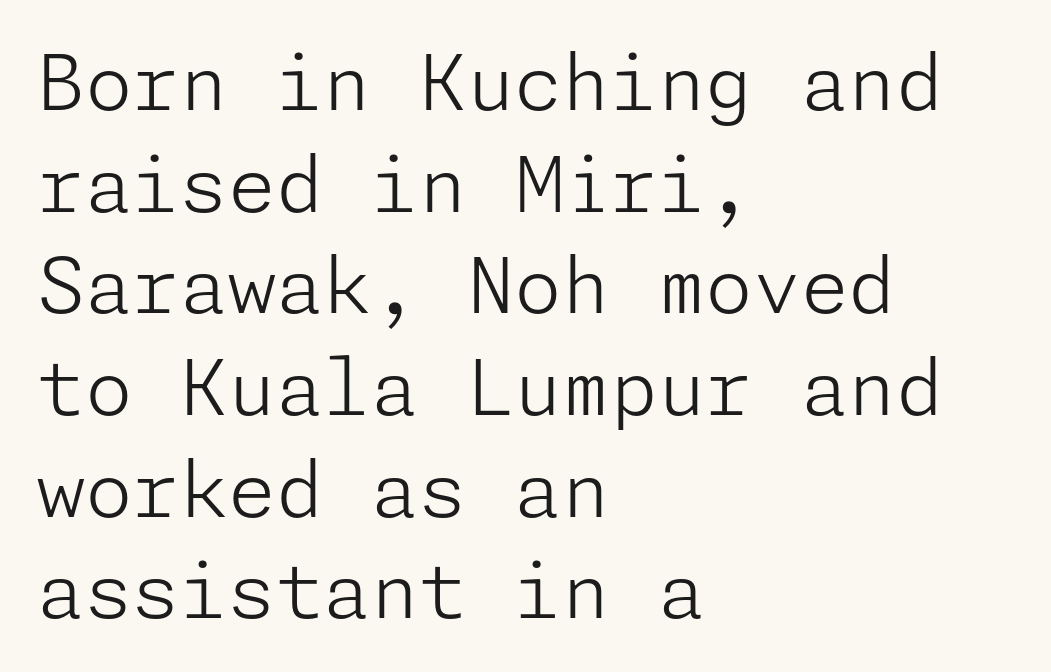
The image shows 77 px light sans-serif type, upright; set left-aligned, normal line spacing (1.32x), normal letter spacing, not underlined; low stroke contrast and a medium x-height.
